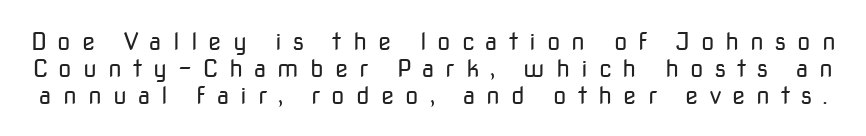
{"italic": "no", "bold": "no", "underline": "no", "line_spacing": "tight", "line_spacing_ratio": 1.12, "letter_spacing": "wide", "letter_spacing_em": 0.46, "glyph_px": 24}
